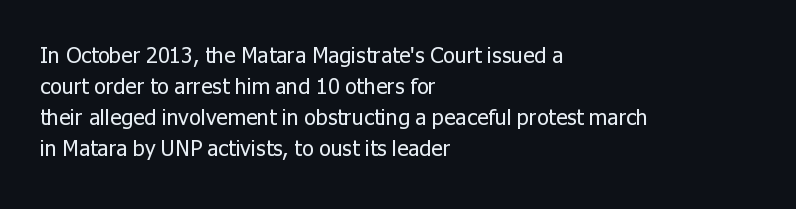
The words here are not underlined. Default kerning and tracking; the words read as compact shapes. The paragraph shown leans on its left margin. Posture: straight, roman, zero tilt. Vertical stems look standard width or narrower in stroke. Vertical spacing — default.
